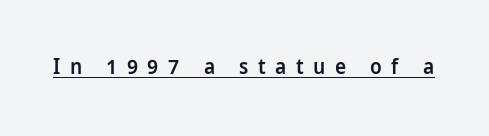
Students, note that the glyphs here are deliberately spaced far apart. The axis of the letterforms is exactly vertical. Emphasis is given by a line drawn under the lettering. Notice the strokes are somewhat thickened but not fully heavy: this is a semibold.
